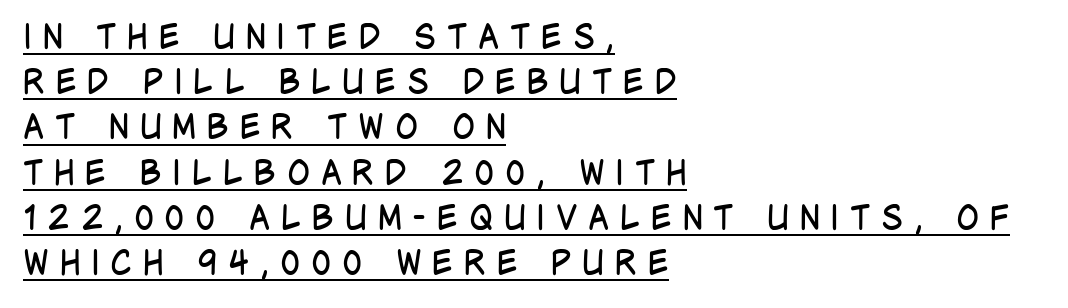
Q: Is the text bold? A: No.
Q: Is the text italic (slanted)? A: No, it is upright.
Q: Is the typeface a serif or a sans-serif typeface? A: Sans-serif.
Q: Is the text underlined? A: Yes.
Q: How is the paragraph aligned? A: Left-aligned.
Q: Is the spacing between letters normal or unusually wide? A: Unusually wide.
Q: Is the spacing between lines tight, normal or loose? A: Normal.
Q: Width (condensed, normal, or wide)? A: Condensed.
Q: Stroke contrast? A: Low.
Q: x-height? A: Large.
Q: Monospaced? A: No.
